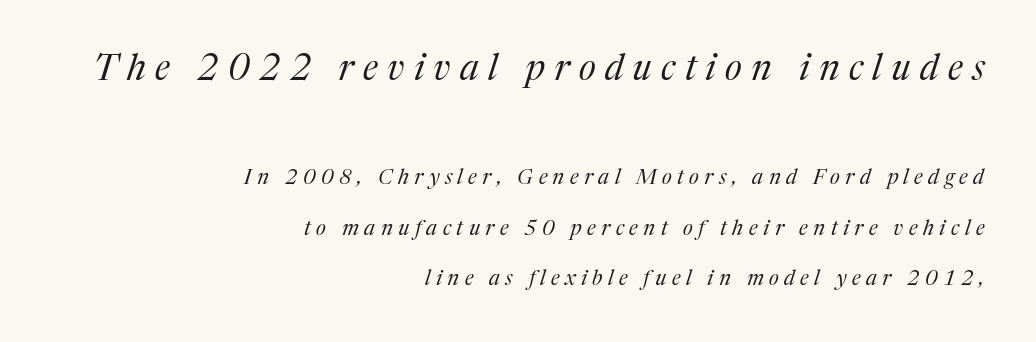
How would I describe the line gaps? Wide and relaxed. Caption: multi-line text, flush right, ragged left. Would a proofreader flag this as italicized? Yes. The glyphs are unaccompanied by any horizontal stroke below them. The rendering uses natural spacing where letterforms have individual widths. The strokes carry an ordinary text weight at most.
